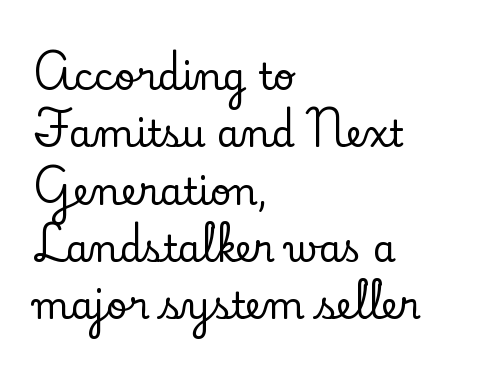
{"serif": "yes", "italic": "no", "width": "normal", "stroke_contrast": "low", "x_height": "small", "monospaced": "no", "underline": "no", "align": "left", "line_spacing": "normal", "line_spacing_ratio": 1.55, "letter_spacing": "normal", "letter_spacing_em": 0.0, "glyph_px": 37}
